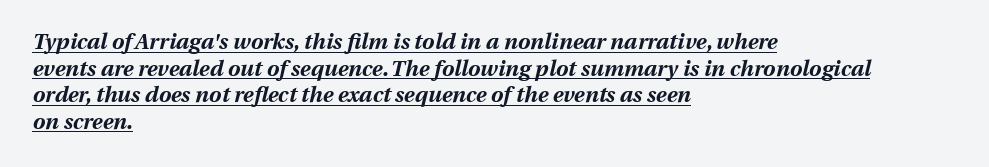
An italicized treatment has been applied to the whole sample. How heavy is the stroke? Heavy — this is a bold. You could call the tracking neutral — neither tight nor loose. Underlined type.
